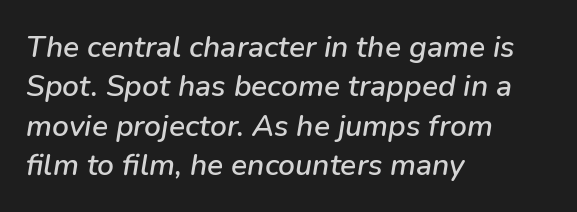
{"italic": "yes", "lean": "right", "slant_degrees": 9, "width": "normal", "stroke_contrast": "low", "x_height": "medium", "monospaced": "no", "underline": "no", "align": "left", "line_spacing": "normal", "line_spacing_ratio": 1.31, "letter_spacing": "normal", "letter_spacing_em": 0.0, "glyph_px": 30}
